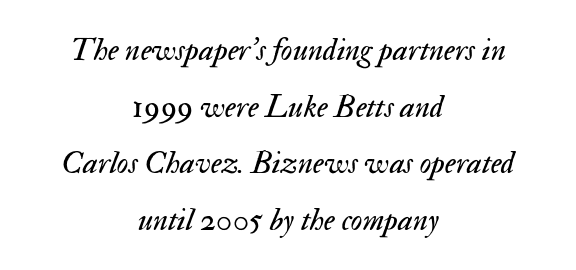
Proportional: the letters do not fall into vertical columns. The passage shown has conventional tracking throughout. This reads as an unemphasized weight, regular at the heaviest. This sample uses an oblique cut, with every glyph tilted off the vertical.
